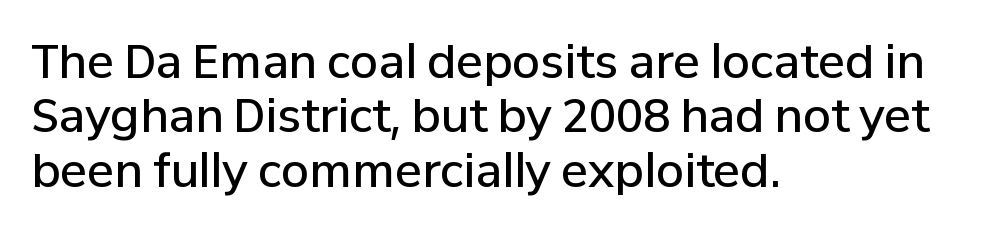
The image shows 45 px semibold sans-serif type, upright; set left-aligned, line spacing 1.21x, normal letter spacing, not underlined; low stroke contrast and a medium x-height.
